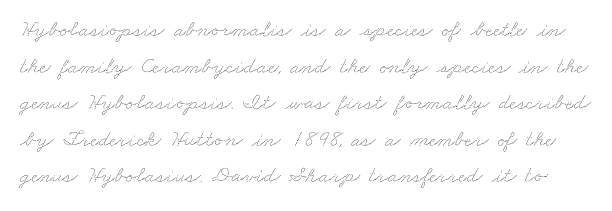
{"underline": "no", "line_spacing": "normal", "line_spacing_ratio": 1.59, "letter_spacing": "normal", "letter_spacing_em": 0.0, "glyph_px": 23}
